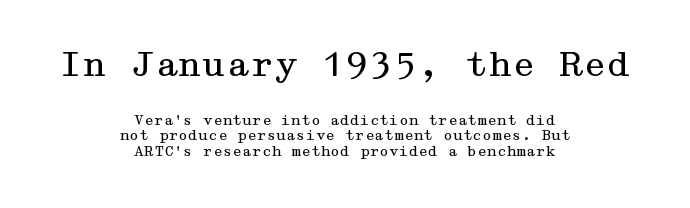
Q: Is the text bold? A: No.
Q: Is the text italic (slanted)? A: No, it is upright.
Q: Is the typeface a serif or a sans-serif typeface? A: Serif.
Q: Is the text underlined? A: No.
Q: How is the paragraph aligned? A: Centered.
Q: Is the spacing between letters normal or unusually wide? A: Normal.
Q: Is the spacing between lines tight, normal or loose? A: Tight.
Q: Which block of text is set in a larger size, the first (top) or the second (bottom)? A: The first (top) one.
Q: Width (condensed, normal, or wide)? A: Wide.
Q: Stroke contrast? A: Medium.
Q: x-height? A: Medium.
